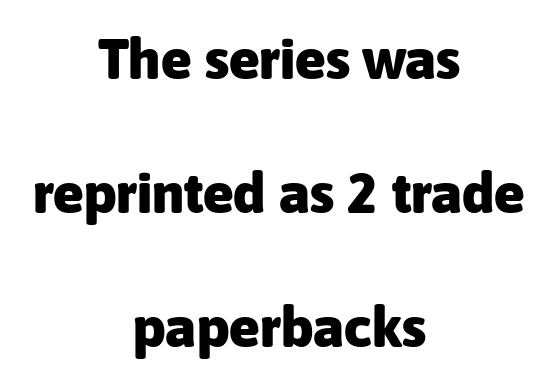
Character widths vary here, with narrow letters taking less room than wide ones. The space between consecutive lines is lavish. These lines are centered, leaving both edges ragged. Students, note that the glyphs here touch the page at normal intervals. In terms of weight, the rendering is a true, heavy bold. Font category for this specimen: sans-serif.
